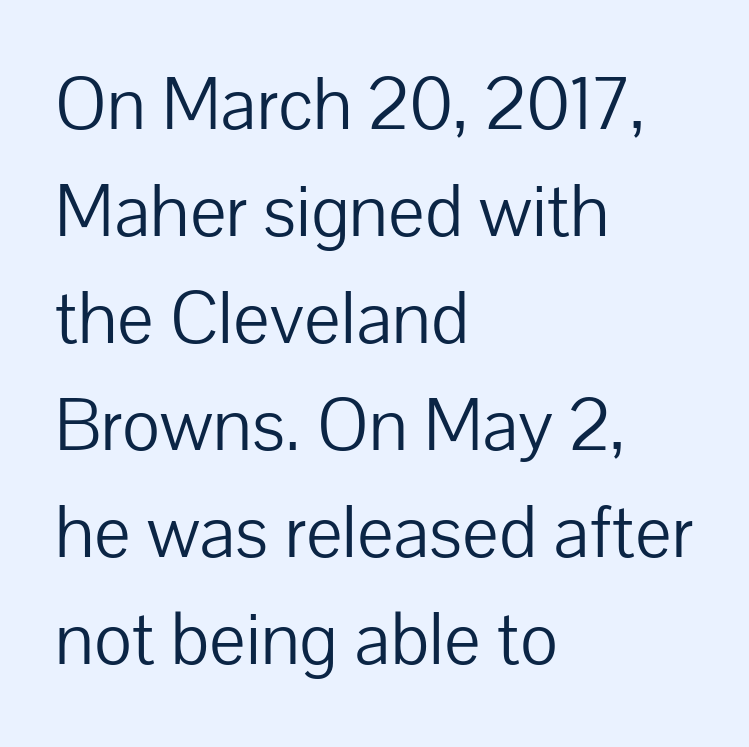
The image shows 77 px light sans-serif type, upright; set left-aligned, normal line spacing (1.39x), normal letter spacing, not underlined; low stroke contrast and a medium x-height.
